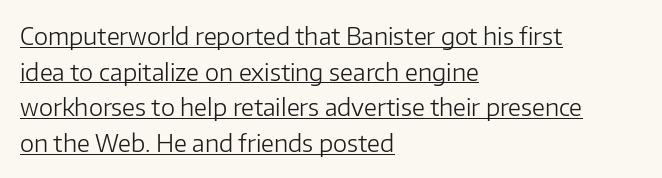
{"italic": "no", "bold": "no", "underline": "yes", "align": "left", "line_spacing": "normal", "line_spacing_ratio": 1.48, "letter_spacing": "normal", "letter_spacing_em": 0.0, "glyph_px": 24}
